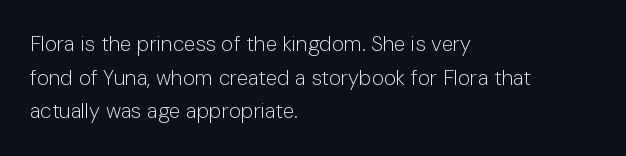
The image shows 21 px text type, upright; set left-aligned, normal line spacing (1.6x), normal letter spacing, not underlined.
